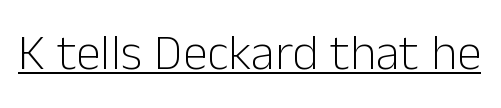
Varying glyph widths throughout — classic text-font behaviour. The sample's only ornament is a line tracing under the words. Compared with a typical body face, this is equally light or lighter still. The letters sit at their default tracking, neither squeezed nor spread. The letters stand straight up with perfectly vertical stems. The characters display no serif detailing; their extremities are plain.
